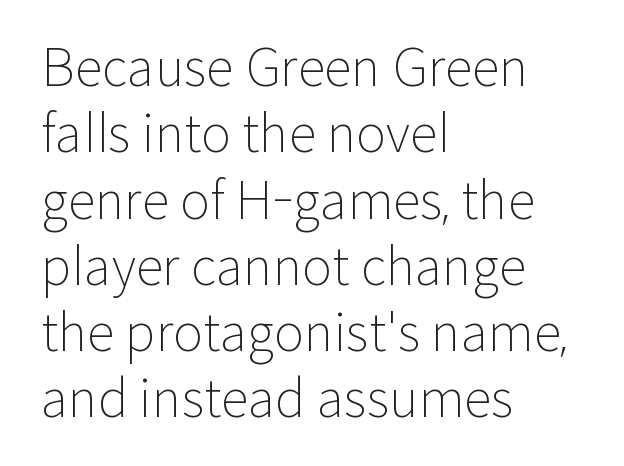
The image shows 51 px light sans-serif type, upright; set left-aligned, normal line spacing (1.3x), normal letter spacing, not underlined; low stroke contrast and a medium x-height.
